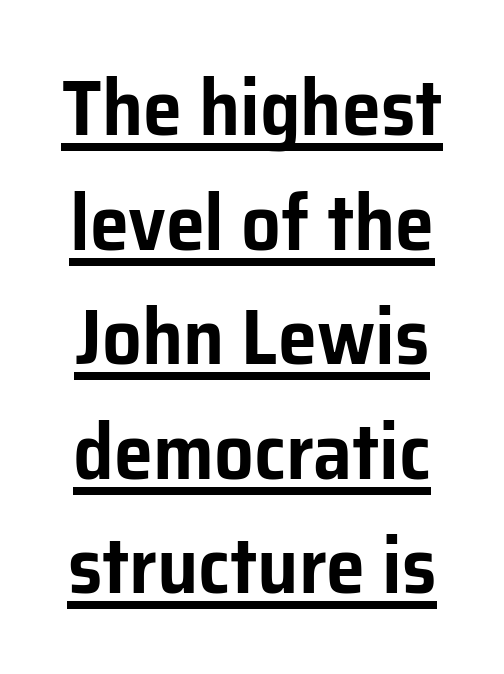
The image shows 79 px sans-serif type, upright; set normal line spacing (1.45x), normal letter spacing, underlined; low stroke contrast and a medium x-height.
